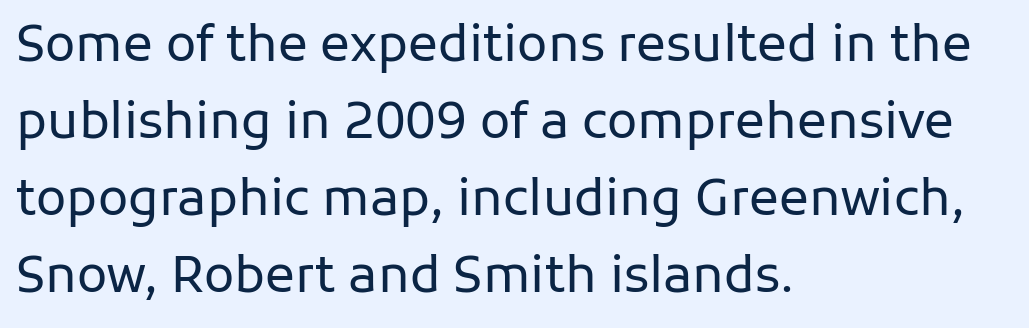
Q: Is the text bold? A: No.
Q: Is the text italic (slanted)? A: No, it is upright.
Q: Is the typeface a serif or a sans-serif typeface? A: Sans-serif.
Q: Is the text underlined? A: No.
Q: How is the paragraph aligned? A: Left-aligned.
Q: Is the spacing between letters normal or unusually wide? A: Normal.
Q: Is the spacing between lines tight, normal or loose? A: Normal.
Q: Width (condensed, normal, or wide)? A: Normal.
Q: Stroke contrast? A: Low.
Q: x-height? A: Medium.
Q: Monospaced? A: No.
